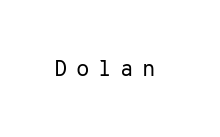
The image shows 22 px text type, upright; set unusually wide letter spacing (+0.38 em), not underlined.
